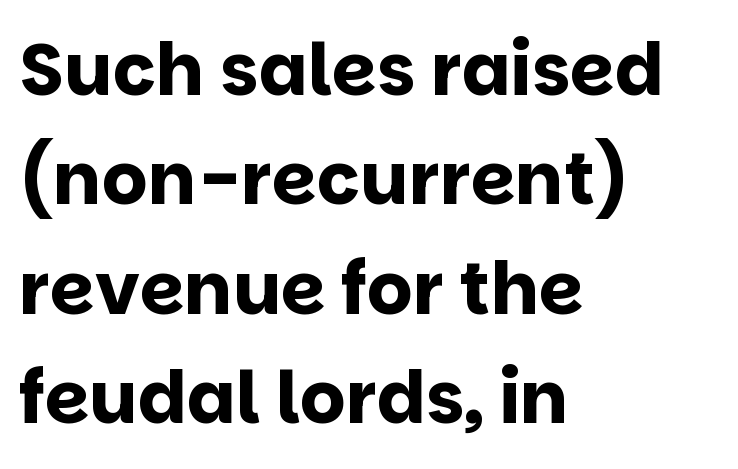
Nope, no serifs anywhere on these letters. How are the letters spaced? Ordinarily, with no added tracking. Notice how the passage keeps a crisp vertical edge on the left only. Is this a fixed-width face? No — the glyphs have proportional, varying widths.
